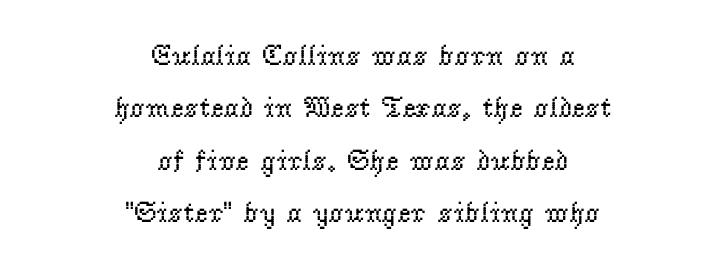
Q: Is the text bold? A: No.
Q: Is the text italic (slanted)? A: No, it is upright.
Q: Is the typeface a serif or a sans-serif typeface? A: Serif.
Q: Is the text underlined? A: No.
Q: How is the paragraph aligned? A: Centered.
Q: Is the spacing between letters normal or unusually wide? A: Normal.
Q: Width (condensed, normal, or wide)? A: Normal.
Q: Stroke contrast? A: Low.
Q: x-height? A: Small.
Q: Monospaced? A: No.
